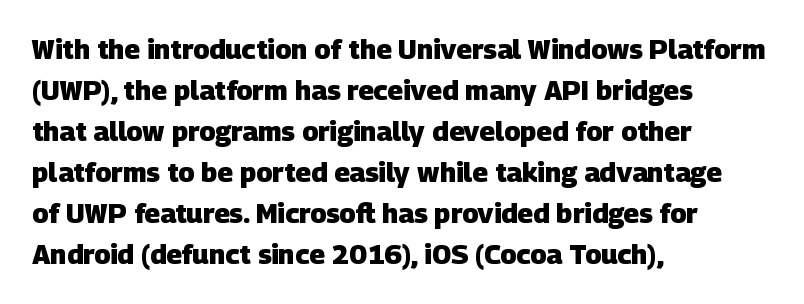
{"bold": "yes", "underline": "no", "align": "left", "line_spacing": "normal", "line_spacing_ratio": 1.52, "letter_spacing": "normal", "letter_spacing_em": 0.0, "glyph_px": 27}
